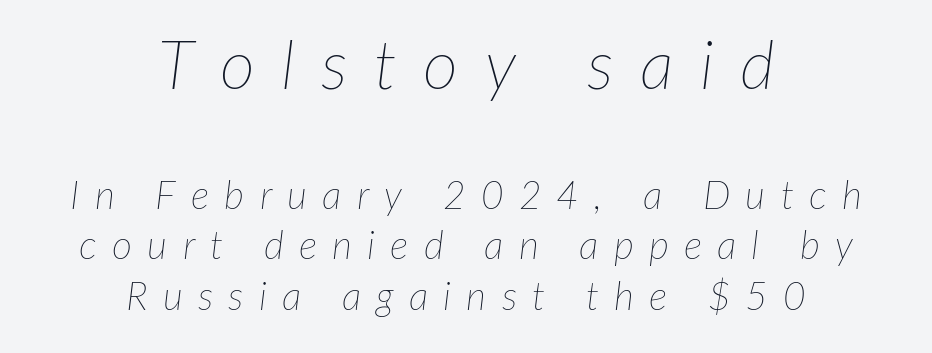
{"italic": "yes", "lean": "right", "slant_degrees": 7, "bold": "no", "weight": "thin", "width": "normal", "stroke_contrast": "low", "x_height": "medium", "monospaced": "no", "underline": "no", "align": "center", "line_spacing": "normal", "line_spacing_ratio": 1.3, "letter_spacing": "wide", "letter_spacing_em": 0.39, "larger_block": "first", "size_ratio": 1.74, "glyph_px": 68}
